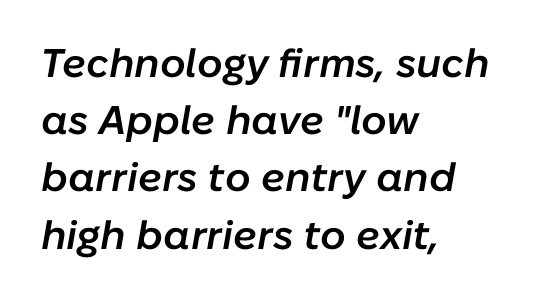
The image shows 40 px semibold type, italic (leaning right); set left-aligned, normal line spacing (1.43x), normal letter spacing, not underlined; low stroke contrast and a medium x-height.
